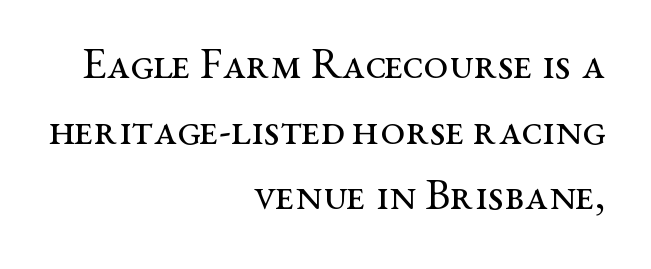
Q: Is the text bold? A: No.
Q: Is the text italic (slanted)? A: No, it is upright.
Q: Is the typeface a serif or a sans-serif typeface? A: Serif.
Q: Is the text underlined? A: No.
Q: How is the paragraph aligned? A: Right-aligned.
Q: Is the spacing between letters normal or unusually wide? A: Normal.
Q: Is the spacing between lines tight, normal or loose? A: Normal.
Q: Width (condensed, normal, or wide)? A: Wide.
Q: Stroke contrast? A: Medium.
Q: x-height? A: Medium.
Q: Monospaced? A: No.
